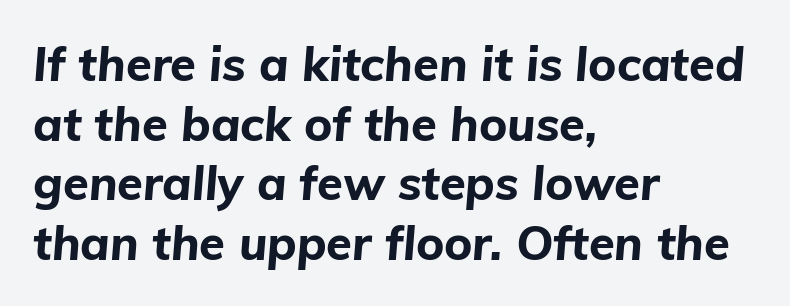
The image shows 47 px bold type, italic (leaning right); set left-aligned, normal line spacing (1.27x), normal letter spacing, not underlined; low stroke contrast and a medium x-height.
